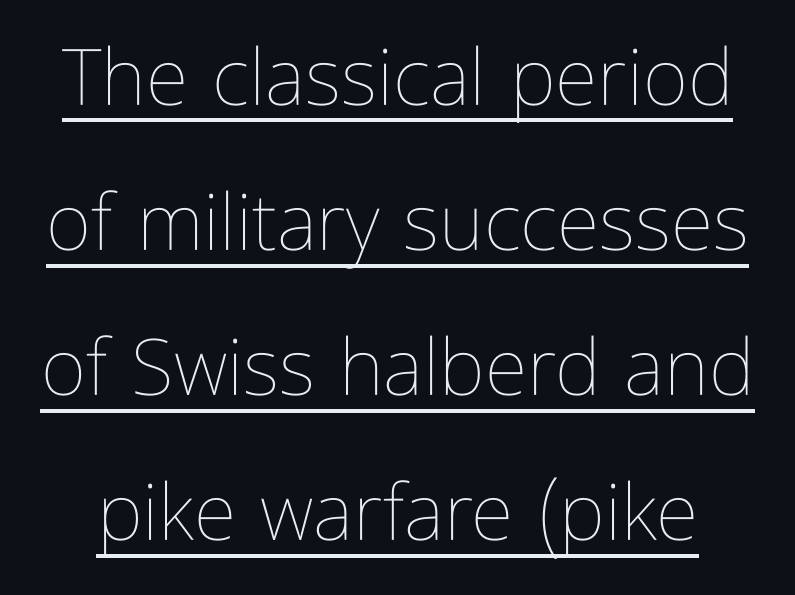
Q: Is the text bold? A: No.
Q: Is the text italic (slanted)? A: No, it is upright.
Q: Is the text underlined? A: Yes.
Q: Is the spacing between letters normal or unusually wide? A: Normal.
Q: Width (condensed, normal, or wide)? A: Condensed.
Q: Stroke contrast? A: Low.
Q: x-height? A: Medium.
Q: Monospaced? A: No.
